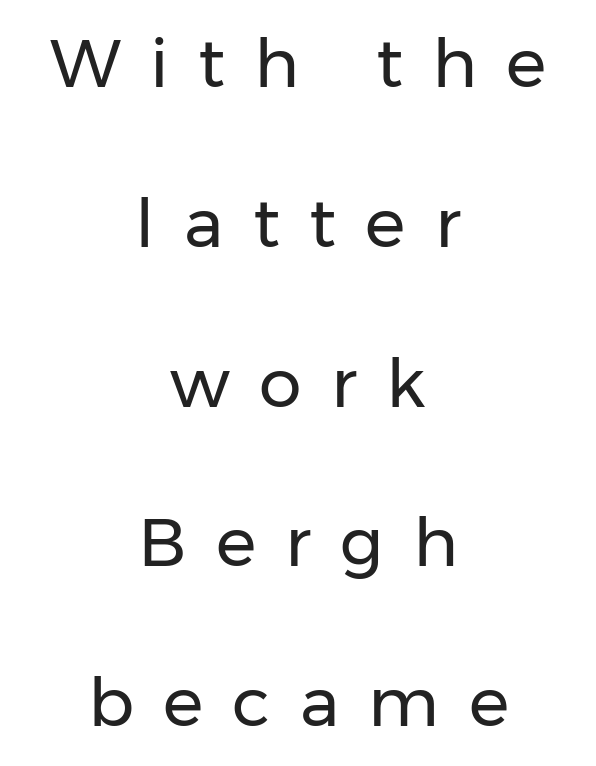
The image shows 68 px regular-weight sans-serif type, upright; set centered, loose line spacing (2.35x), unusually wide letter spacing (+0.43 em), not underlined; low stroke contrast and a medium x-height.
